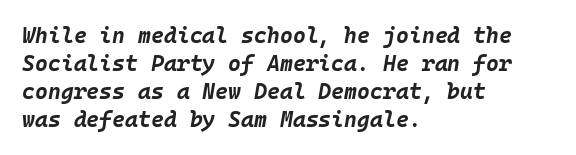
Observe the lean: these are italic letterforms. The zone under the glyphs is completely vacant. Evenly set lines give the paragraph a standard silhouette. Where is the straight margin? On the left.
